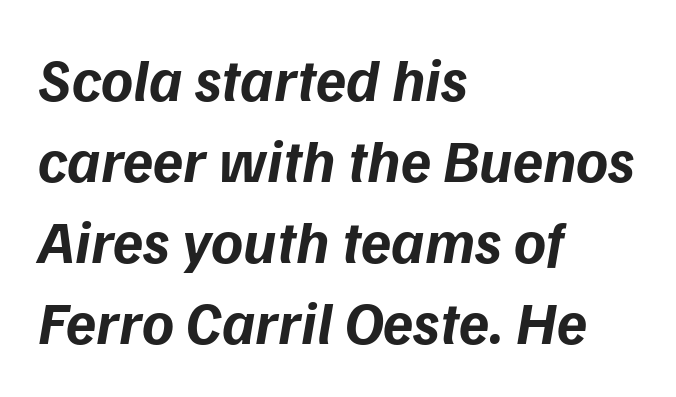
Here the designer chose a conventional face with non-uniform glyph widths. Heavy, bold letterforms. Slanted lettering throughout. Letter spacing: default. Unmarked baselines from the first word to the last.
